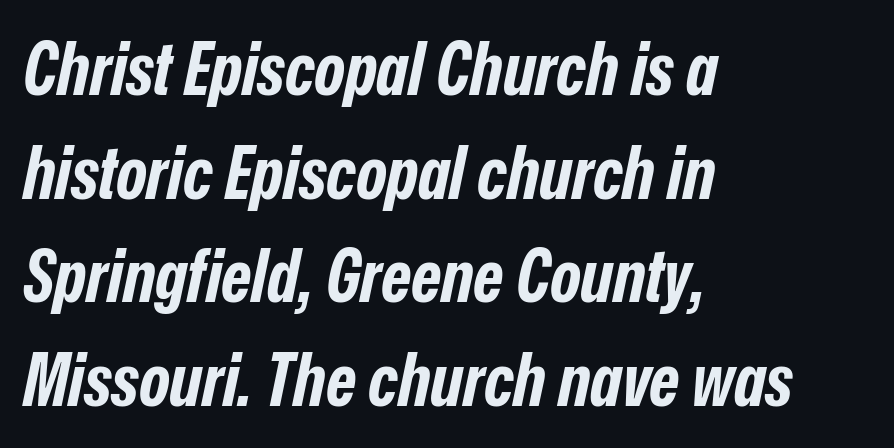
Slant detected: the letters are inclined. Honestly, the row spacing looks completely unremarkable. A clean baseline with only descenders dipping below it. Standard letterfit; no display-style spreading of the glyphs. Compared with an ordinary text face, these strokes are far heavier — a full bold. Leftover space on each line is placed entirely after the last word.
